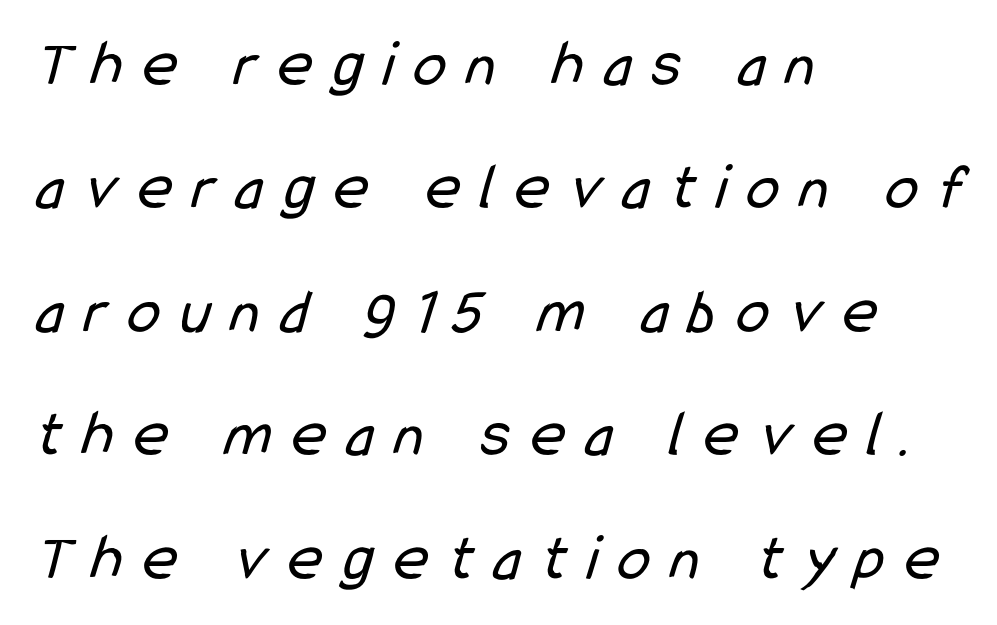
Q: Is the text bold? A: No.
Q: Is the typeface a serif or a sans-serif typeface? A: Sans-serif.
Q: Is the text underlined? A: No.
Q: How is the paragraph aligned? A: Left-aligned.
Q: Is the spacing between letters normal or unusually wide? A: Unusually wide.
Q: Width (condensed, normal, or wide)? A: Condensed.
Q: Stroke contrast? A: Low.
Q: x-height? A: Medium.
Q: Monospaced? A: No.
